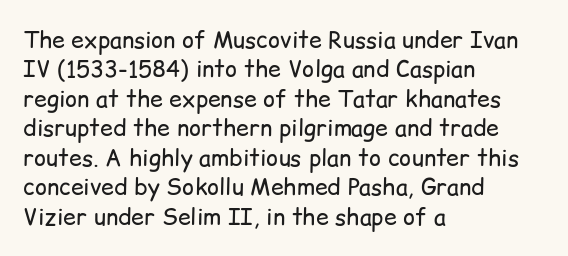
It's the straight-up-and-down kind of type. The face used here is rendered with its standard letterfit. The setting favours the left margin, as ordinary paragraphs usually do. This is not heavy type; no bold has been used. Interline gaps are of average width in this sample.
